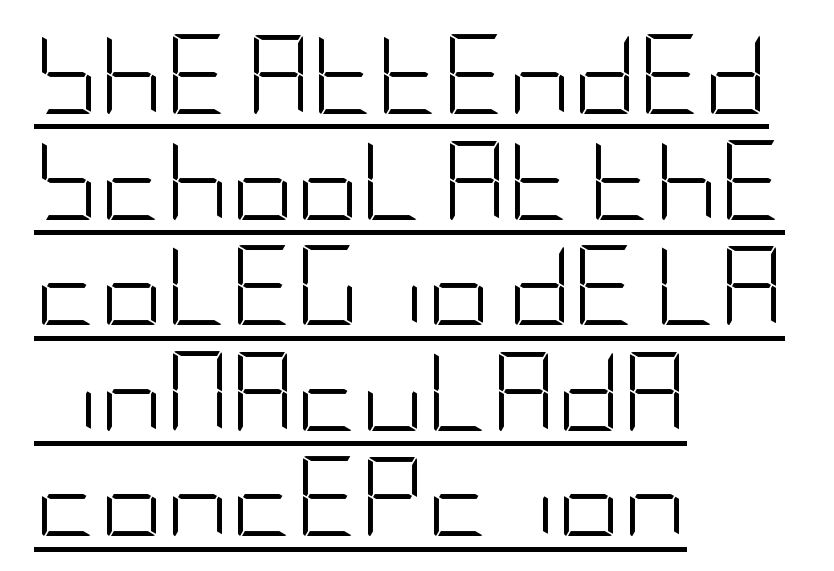
Q: Is the text bold? A: No.
Q: Is the text italic (slanted)? A: No, it is upright.
Q: Is the typeface a serif or a sans-serif typeface? A: Sans-serif.
Q: Is the text underlined? A: Yes.
Q: How is the paragraph aligned? A: Left-aligned.
Q: Is the spacing between letters normal or unusually wide? A: Normal.
Q: Is the spacing between lines tight, normal or loose? A: Normal.
Q: Width (condensed, normal, or wide)? A: Condensed.
Q: Stroke contrast? A: Low.
Q: x-height? A: Large.
